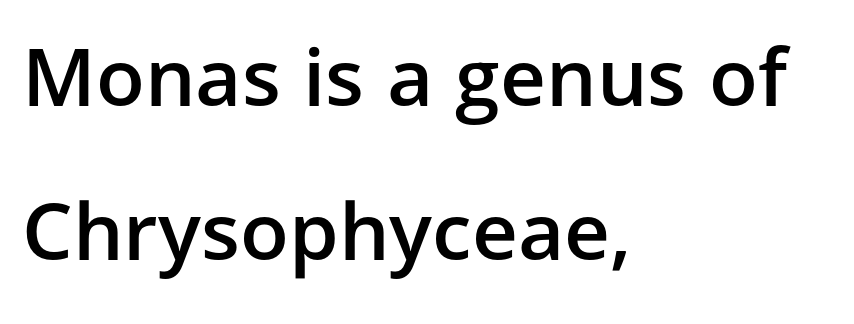
The rendering anchors every line to the left-hand side. The letters advance in unequal steps, a hallmark of proportional type. Clear beneath every line of the passage. The letters carry no serifs — their stems end cleanly without finishing strokes. The rendering uses a semibold face; strokes are thickened but not to full bold.
